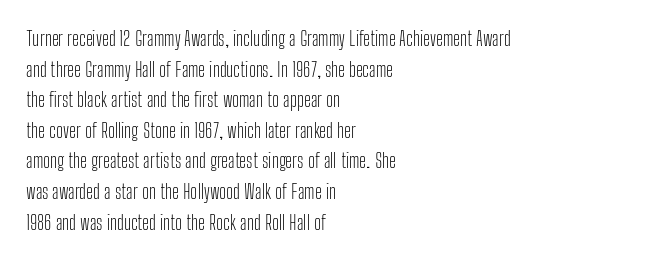
Q: Is the text bold? A: No.
Q: Is the text italic (slanted)? A: No, it is upright.
Q: Is the text underlined? A: No.
Q: How is the paragraph aligned? A: Left-aligned.
Q: Is the spacing between letters normal or unusually wide? A: Normal.
Q: Is the spacing between lines tight, normal or loose? A: Normal.
